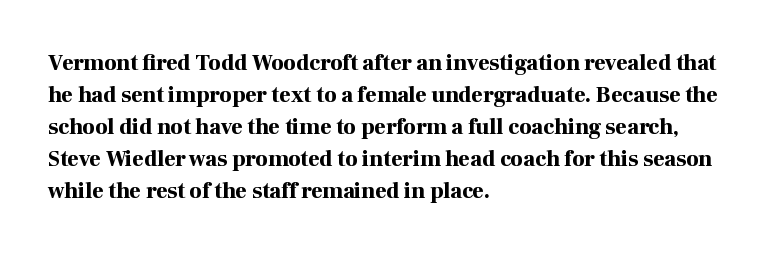
{"italic": "no", "bold": "yes", "underline": "no", "align": "left", "line_spacing": "normal", "line_spacing_ratio": 1.45, "letter_spacing": "normal", "letter_spacing_em": 0.0, "glyph_px": 22}
